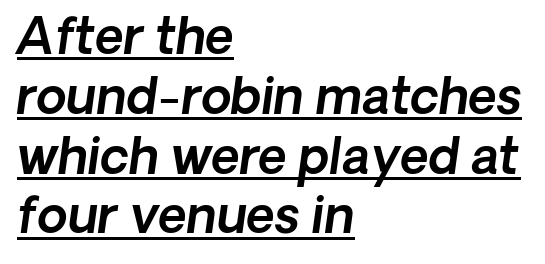
{"italic": "yes", "lean": "right", "slant_degrees": 8, "width": "normal", "x_height": "medium", "monospaced": "no", "underline": "yes", "align": "left", "line_spacing_ratio": 1.22, "letter_spacing": "normal", "letter_spacing_em": 0.0, "glyph_px": 49}
